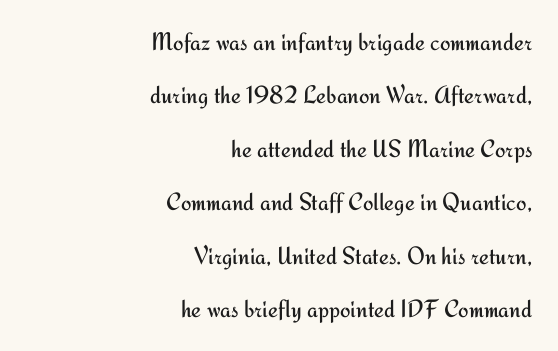
{"italic": "no", "bold": "no", "underline": "no", "align": "right", "line_spacing": "loose", "line_spacing_ratio": 2.14, "letter_spacing": "normal", "letter_spacing_em": 0.0, "glyph_px": 25}
